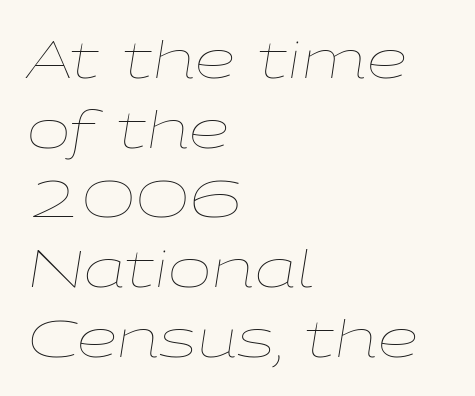
The image shows 52 px thin, wide type, italic (leaning right); set left-aligned, normal line spacing (1.34x), normal letter spacing, not underlined; low stroke contrast and a medium x-height.
